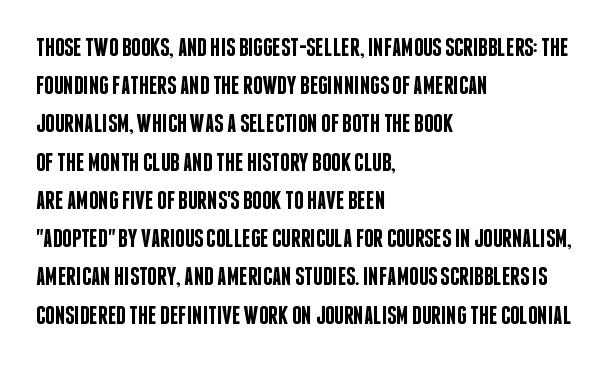
The image shows 26 px text type, upright; set left-aligned, normal line spacing (1.47x), normal letter spacing, not underlined.
